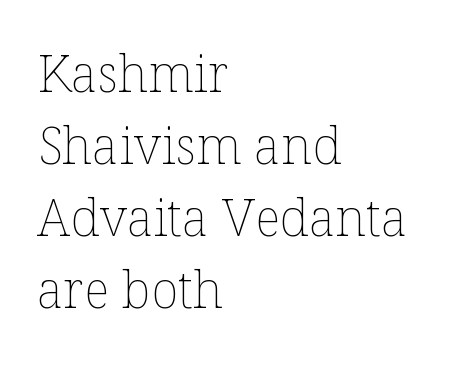
The vertical gap from one line to the next is medium. Here the designer chose a conventional face with non-uniform glyph widths. Weight: not bold — regular or lighter. Notice how the stems are strictly vertical — no italics here. Bare-footed words on every line.
